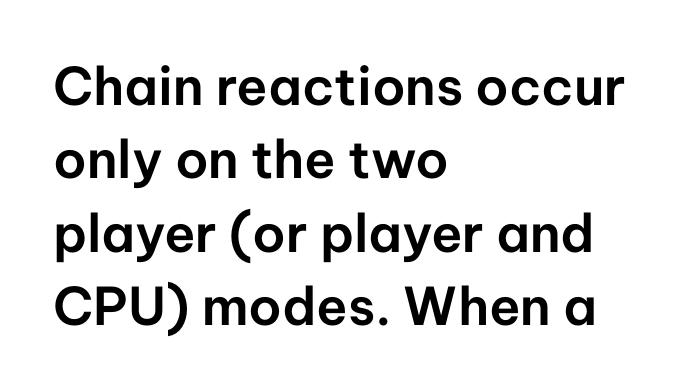
The image shows 52 px sans-serif type, upright; set left-aligned, normal line spacing (1.41x), normal letter spacing, not underlined; low stroke contrast and a medium x-height.
